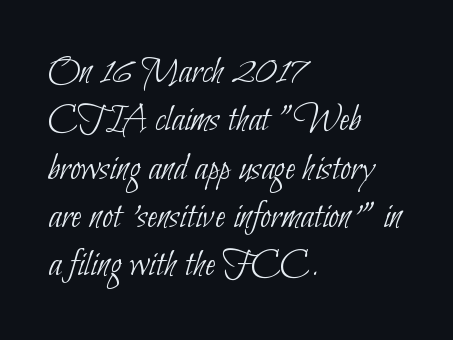
The image shows 39 px thin, condensed sans-serif type; set left-aligned, line spacing 1.24x, normal letter spacing, not underlined; low stroke contrast and a small x-height.
